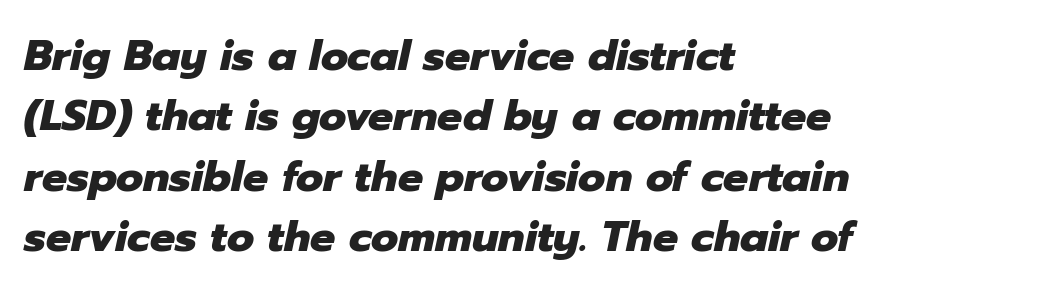
{"italic": "yes", "lean": "right", "slant_degrees": 12, "bold": "yes", "weight": "heavy", "width": "normal", "stroke_contrast": "low", "x_height": "medium", "monospaced": "no", "underline": "no", "align": "left", "line_spacing": "normal", "line_spacing_ratio": 1.44, "letter_spacing": "normal", "letter_spacing_em": 0.0, "glyph_px": 42}
